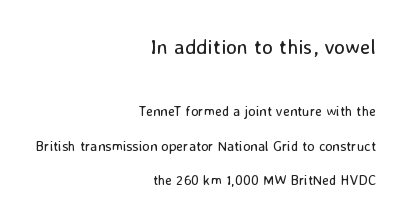
The image shows 21 px text type, upright; set right-aligned, loose line spacing (2.48x), normal letter spacing, not underlined; the first (top) block is 1.5x larger.
